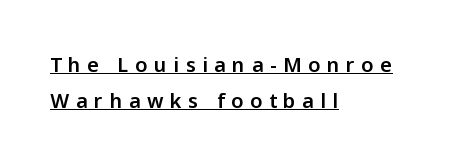
Q: Is the text italic (slanted)? A: No, it is upright.
Q: Is the text underlined? A: Yes.
Q: How is the paragraph aligned? A: Left-aligned.
Q: Is the spacing between letters normal or unusually wide? A: Unusually wide.
